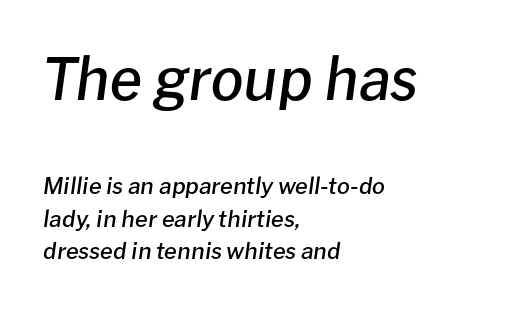
The space beneath each line is pristine and unruled. Characters are canted at an angle relative to the baseline's perpendicular. This sample has the flowing, uneven cadence of proportional lettering. Rows of type keep a routine distance in the vertical direction.
